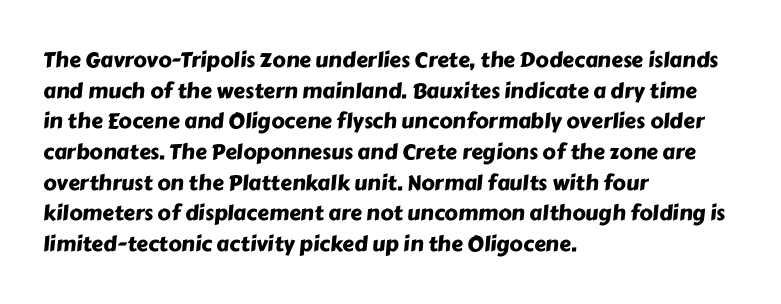
{"underline": "no", "align": "left", "line_spacing": "normal", "line_spacing_ratio": 1.46, "letter_spacing": "normal", "letter_spacing_em": 0.0, "glyph_px": 21}
